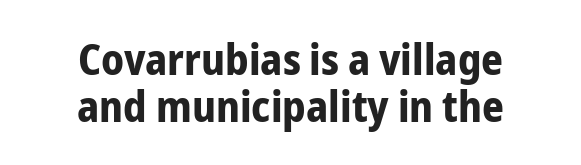
The image shows 43 px bold, condensed sans-serif type, upright; set centered, tight line spacing (1.1x), normal letter spacing, not underlined; low stroke contrast and a medium x-height.
